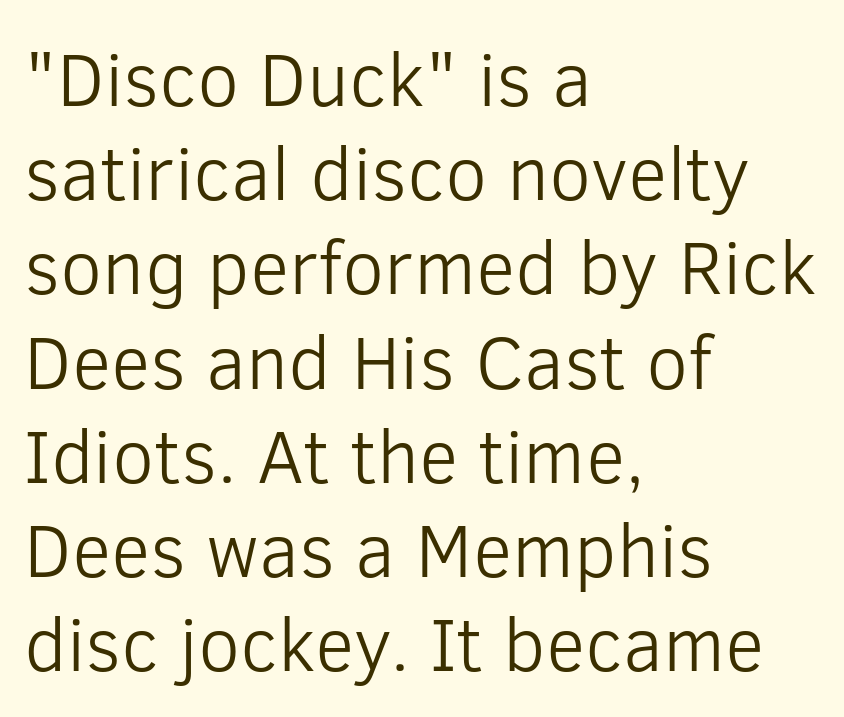
The image shows 76 px light sans-serif type, upright; set left-aligned, line spacing 1.24x, normal letter spacing, not underlined; low stroke contrast and a medium x-height.
